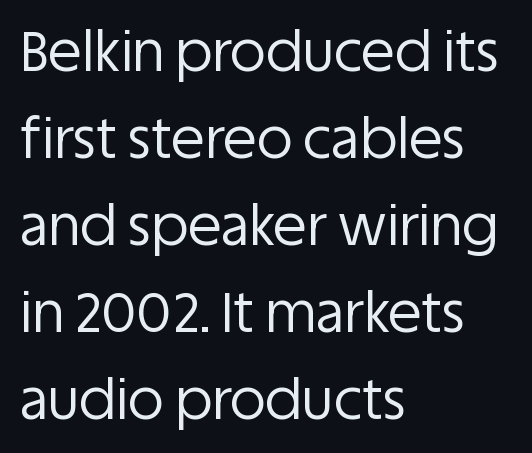
{"serif": "no", "italic": "no", "bold": "no", "weight": "regular", "width": "normal", "stroke_contrast": "low", "x_height": "large", "monospaced": "no", "underline": "no", "align": "left", "line_spacing": "normal", "line_spacing_ratio": 1.58, "letter_spacing": "normal", "letter_spacing_em": 0.0, "glyph_px": 55}
